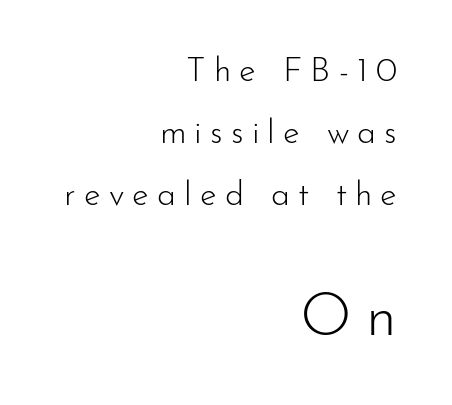
The image shows 60 px light sans-serif type, upright; set right-aligned, line spacing 1.83x, unusually wide letter spacing (+0.24 em), not underlined; the second (bottom) block is 1.76x larger; low stroke contrast and a small x-height.
